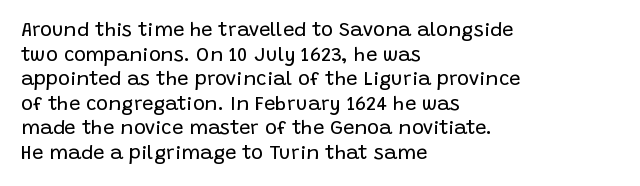
{"italic": "no", "bold": "no", "underline": "no", "align": "left", "line_spacing_ratio": 1.23, "letter_spacing": "normal", "letter_spacing_em": 0.0, "glyph_px": 20}
